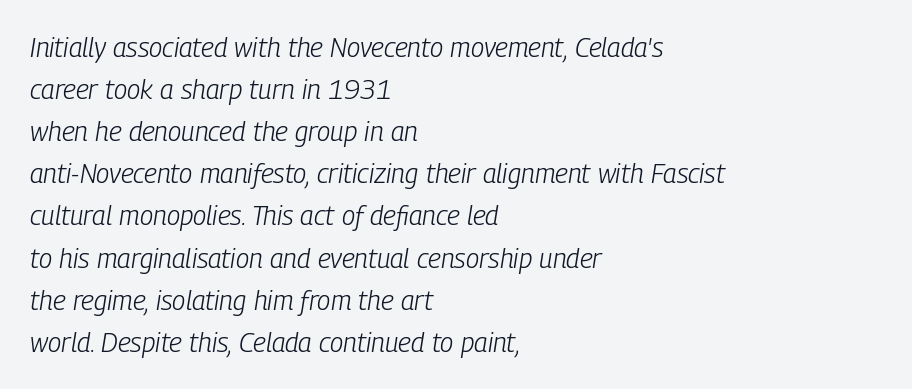
The image shows 27 px text type, italic (leaning right); set left-aligned, normal line spacing (1.56x), normal letter spacing, not underlined.
